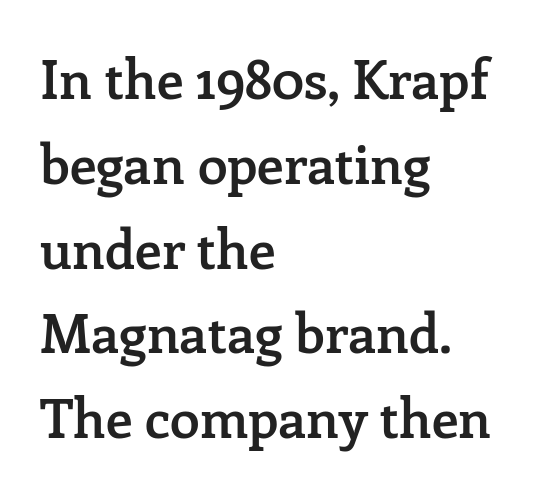
Q: Is the text bold? A: Semi-bold.
Q: Is the text italic (slanted)? A: No, it is upright.
Q: Is the typeface a serif or a sans-serif typeface? A: Serif.
Q: Is the text underlined? A: No.
Q: How is the paragraph aligned? A: Left-aligned.
Q: Is the spacing between letters normal or unusually wide? A: Normal.
Q: Is the spacing between lines tight, normal or loose? A: Normal.
Q: Width (condensed, normal, or wide)? A: Normal.
Q: Stroke contrast? A: Low.
Q: x-height? A: Medium.
Q: Monospaced? A: No.
